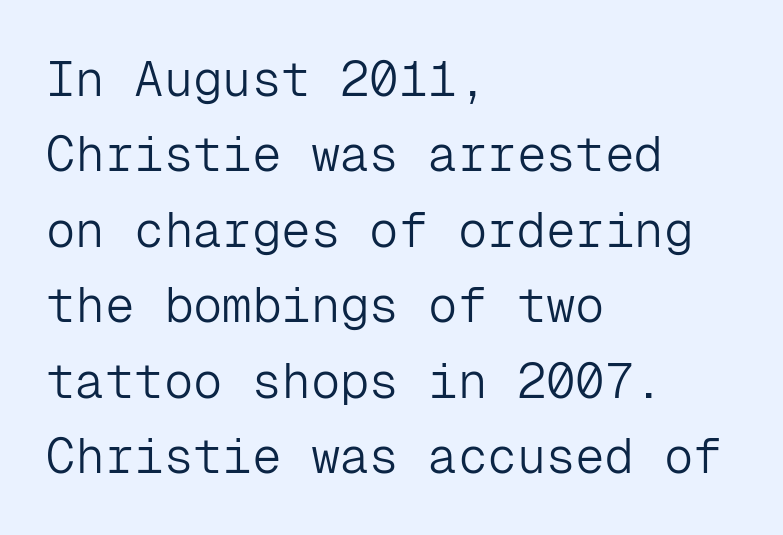
The image shows 49 px light sans-serif type, upright, monospaced; set left-aligned, normal line spacing (1.54x), normal letter spacing, not underlined; low stroke contrast and a medium x-height.
